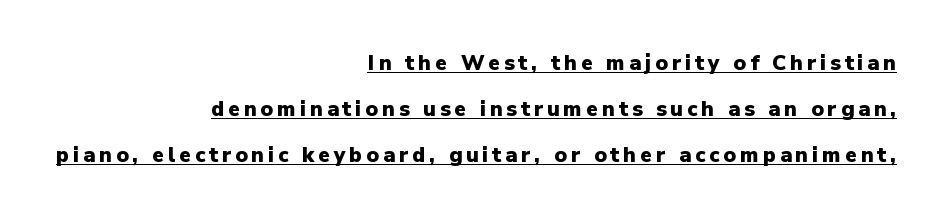
The image shows 21 px bold type, upright; set right-aligned, loose line spacing (2.2x), underlined.
